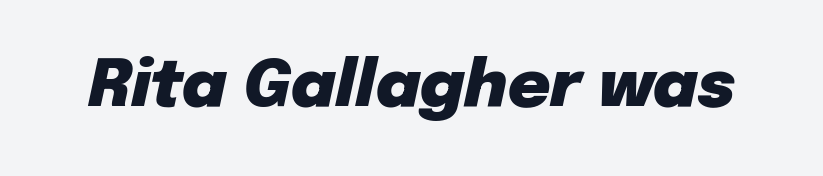
Q: Is the text bold? A: Yes.
Q: Is the text italic (slanted)? A: Yes, it leans right by about 12 degrees.
Q: Is the text underlined? A: No.
Q: Is the spacing between letters normal or unusually wide? A: Normal.
Q: Width (condensed, normal, or wide)? A: Normal.
Q: Stroke contrast? A: Low.
Q: x-height? A: Medium.
Q: Monospaced? A: No.
